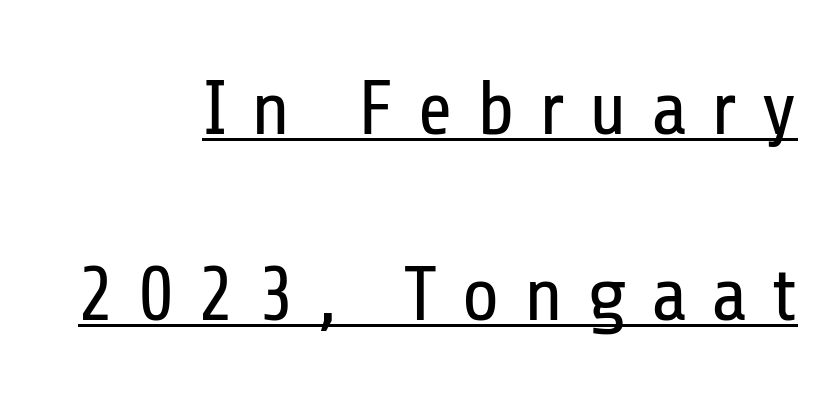
Q: Is the text bold? A: No.
Q: Is the text italic (slanted)? A: No, it is upright.
Q: Is the typeface a serif or a sans-serif typeface? A: Sans-serif.
Q: Is the text underlined? A: Yes.
Q: How is the paragraph aligned? A: Right-aligned.
Q: Is the spacing between letters normal or unusually wide? A: Unusually wide.
Q: Is the spacing between lines tight, normal or loose? A: Loose.
Q: Width (condensed, normal, or wide)? A: Condensed.
Q: Stroke contrast? A: Low.
Q: x-height? A: Medium.
Q: Monospaced? A: No.
